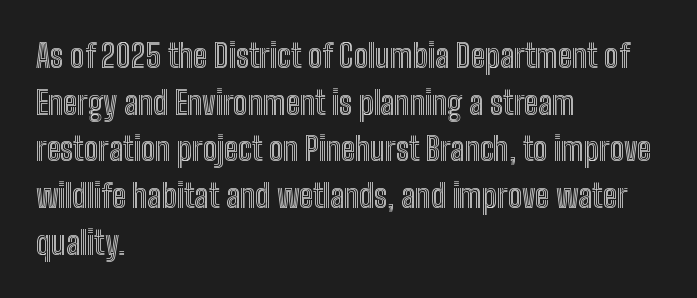
{"italic": "no", "width": "condensed", "x_height": "medium", "monospaced": "no", "underline": "no", "align": "left", "line_spacing": "normal", "line_spacing_ratio": 1.46, "letter_spacing": "normal", "letter_spacing_em": 0.0, "glyph_px": 32}
